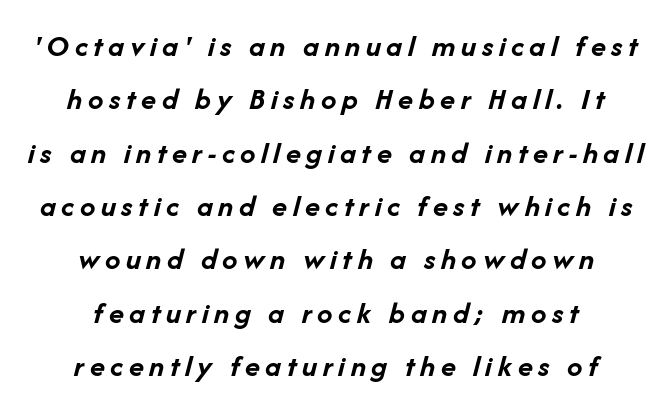
Does the weight exceed regular? Yes, all the way to bold. The face used here is proportionally spaced, like ordinary book or web type. Is the block centered? Yes — each line is placed symmetrically about the middle. Descenders hang freely into open space. Rendered with sloped, italic letterforms.
